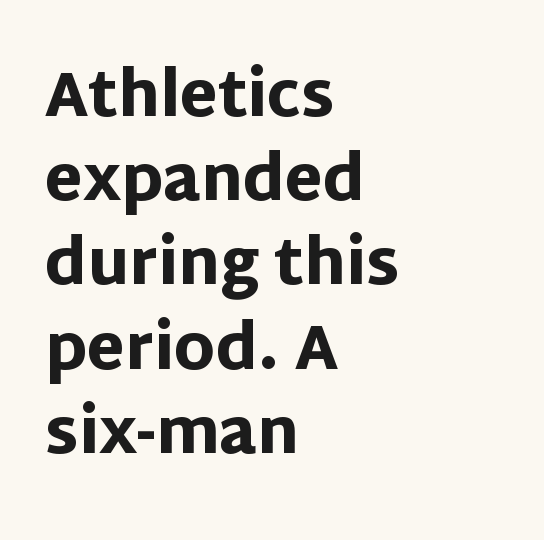
Q: Is the text bold? A: Yes.
Q: Is the text italic (slanted)? A: No, it is upright.
Q: Is the typeface a serif or a sans-serif typeface? A: Sans-serif.
Q: Is the text underlined? A: No.
Q: How is the paragraph aligned? A: Left-aligned.
Q: Is the spacing between letters normal or unusually wide? A: Normal.
Q: Is the spacing between lines tight, normal or loose? A: Normal.
Q: Width (condensed, normal, or wide)? A: Normal.
Q: Stroke contrast? A: Low.
Q: x-height? A: Large.
Q: Monospaced? A: No.
